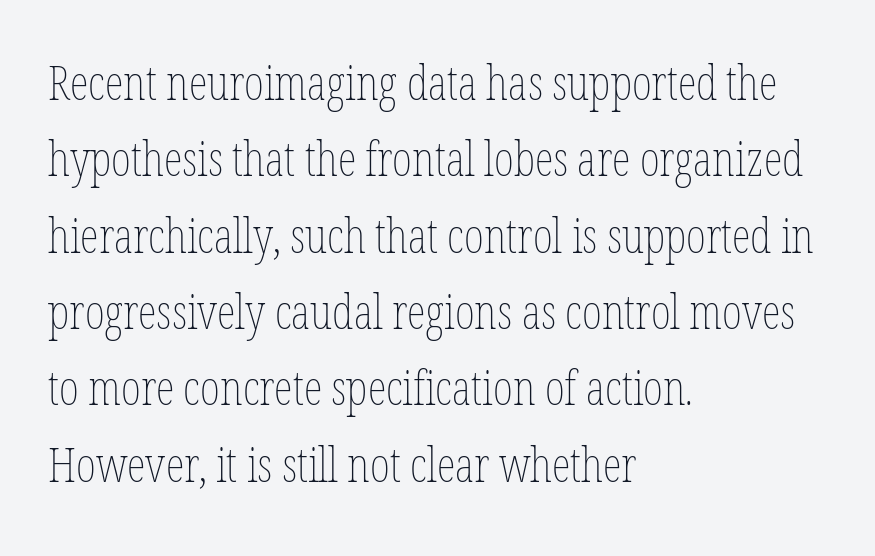
Nothing unusual about the tracking: characters are spaced as the font intends. The passage shown is typed in a proportional face where columns would drift. The block of text has a typical density, with ordinary space between rows. Designer's note — italics off, roman on.
